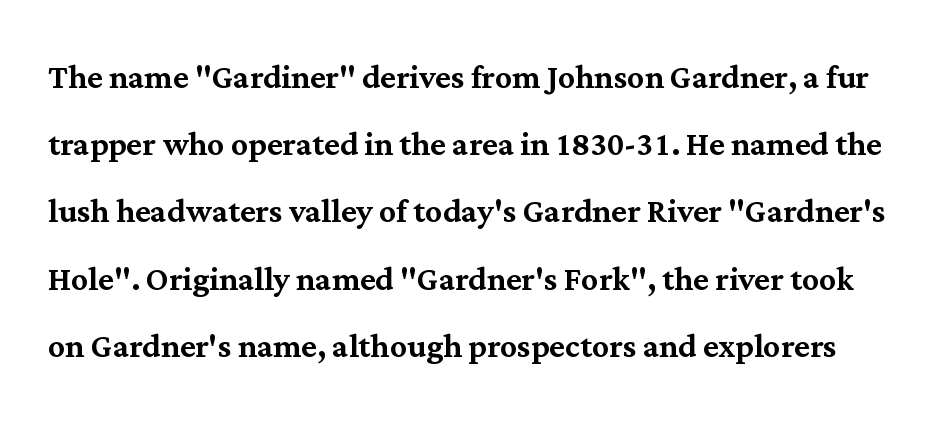
Q: Is the text italic (slanted)? A: No, it is upright.
Q: Is the typeface a serif or a sans-serif typeface? A: Serif.
Q: Is the text underlined? A: No.
Q: Is the spacing between letters normal or unusually wide? A: Normal.
Q: Is the spacing between lines tight, normal or loose? A: Normal.
Q: Width (condensed, normal, or wide)? A: Normal.
Q: Stroke contrast? A: Medium.
Q: x-height? A: Medium.
Q: Monospaced? A: No.
